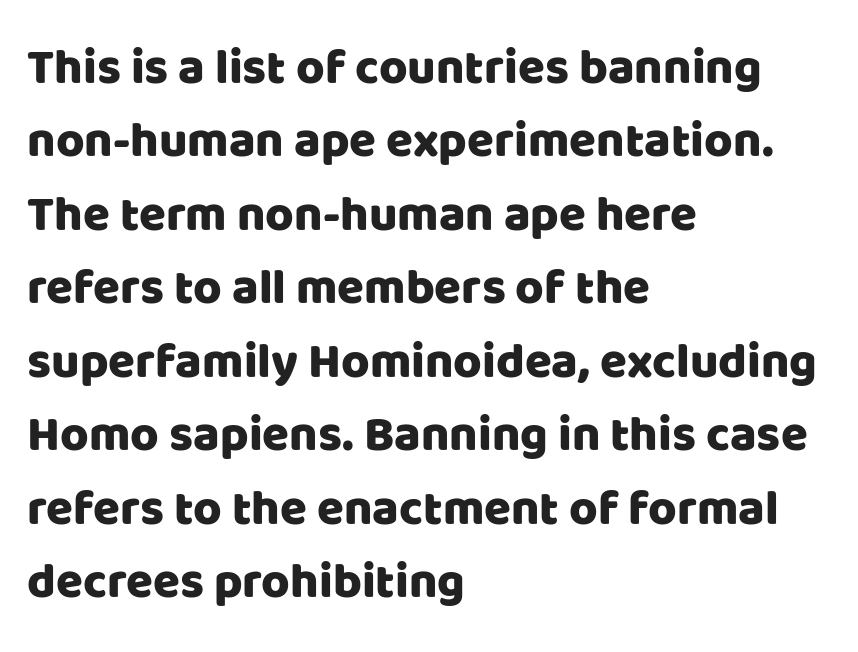
Upright lettering throughout. These lines stack with their left ends in a neat column. Decoration check: the copy has no underline. Caption: standard tracking, unaltered. Vertical spacing — default.
